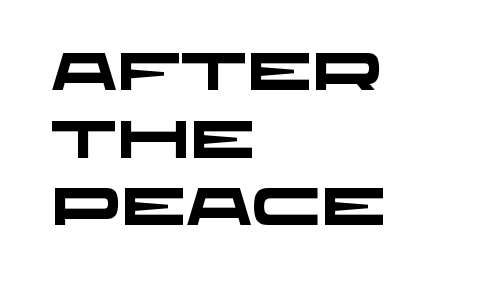
Q: Is the text bold? A: Yes.
Q: Is the typeface a serif or a sans-serif typeface? A: Sans-serif.
Q: Is the text underlined? A: No.
Q: How is the paragraph aligned? A: Left-aligned.
Q: Is the spacing between letters normal or unusually wide? A: Normal.
Q: Is the spacing between lines tight, normal or loose? A: Normal.
Q: Width (condensed, normal, or wide)? A: Wide.
Q: Stroke contrast? A: Low.
Q: x-height? A: Large.
Q: Monospaced? A: No.
